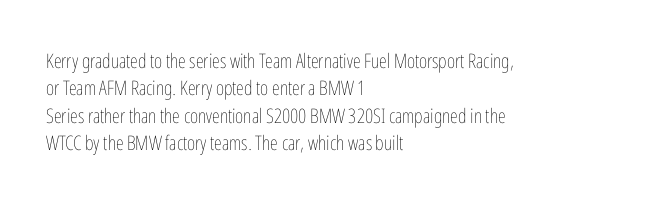
Caption: standard tracking, unaltered. Alignment: flush left. Line spacing here is normal. Weight: not bold — regular or lighter.
